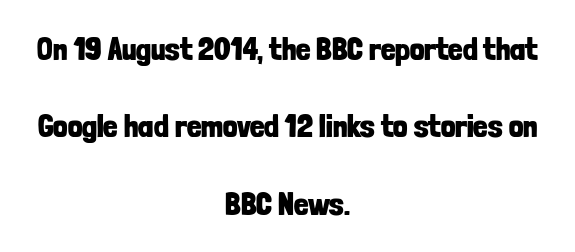
Q: Is the text bold? A: Yes.
Q: Is the text italic (slanted)? A: No, it is upright.
Q: Is the typeface a serif or a sans-serif typeface? A: Sans-serif.
Q: Is the text underlined? A: No.
Q: How is the paragraph aligned? A: Centered.
Q: Is the spacing between letters normal or unusually wide? A: Normal.
Q: Is the spacing between lines tight, normal or loose? A: Loose.
Q: Width (condensed, normal, or wide)? A: Condensed.
Q: Stroke contrast? A: Low.
Q: x-height? A: Medium.
Q: Monospaced? A: No.
